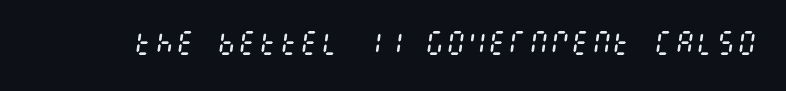
{"italic": "yes", "lean": "right", "slant_degrees": 8, "bold": "no", "underline": "no", "letter_spacing": "normal", "letter_spacing_em": 0.0, "glyph_px": 26}
